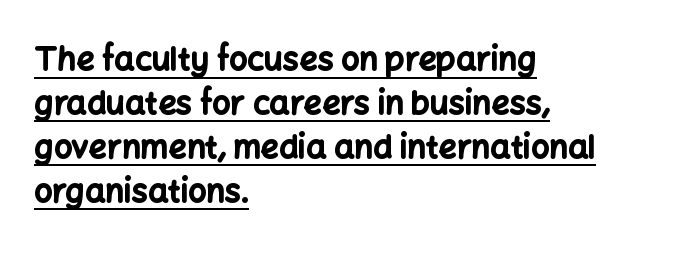
Q: Is the text bold? A: Yes.
Q: Is the text italic (slanted)? A: No, it is upright.
Q: Is the typeface a serif or a sans-serif typeface? A: Sans-serif.
Q: Is the text underlined? A: Yes.
Q: How is the paragraph aligned? A: Left-aligned.
Q: Is the spacing between letters normal or unusually wide? A: Normal.
Q: Is the spacing between lines tight, normal or loose? A: Normal.
Q: Width (condensed, normal, or wide)? A: Normal.
Q: Stroke contrast? A: Low.
Q: x-height? A: Medium.
Q: Monospaced? A: No.
